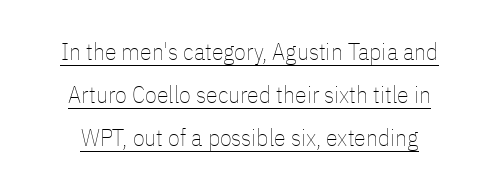
The paragraph has two soft edges and a firm central axis. This rendering features underlined lettering. Between one letter and the next there's only the usual sliver of space. Weight class: somewhere from thin through regular. The typography opts for an upright posture over an oblique one.
